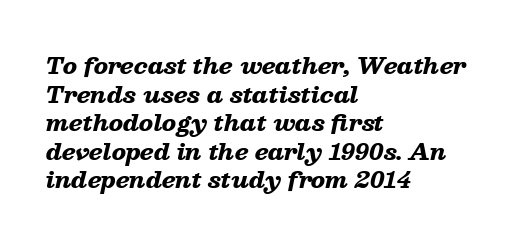
{"italic": "yes", "lean": "right", "slant_degrees": 13, "bold": "yes", "underline": "no", "align": "left", "line_spacing": "normal", "line_spacing_ratio": 1.3, "letter_spacing": "normal", "letter_spacing_em": 0.0, "glyph_px": 22}
